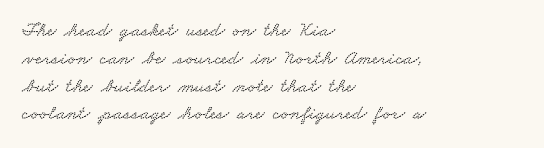
Q: Is the text underlined? A: No.
Q: How is the paragraph aligned? A: Left-aligned.
Q: Is the spacing between letters normal or unusually wide? A: Normal.
Q: Is the spacing between lines tight, normal or loose? A: Normal.
